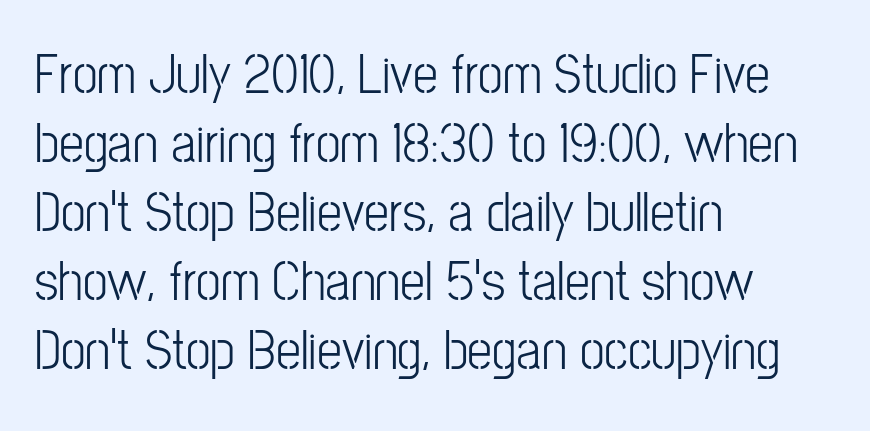
{"serif": "no", "italic": "no", "bold": "no", "weight": "light", "width": "condensed", "stroke_contrast": "low", "x_height": "medium", "monospaced": "no", "underline": "no", "align": "left", "line_spacing_ratio": 1.23, "letter_spacing": "normal", "letter_spacing_em": 0.0, "glyph_px": 56}
